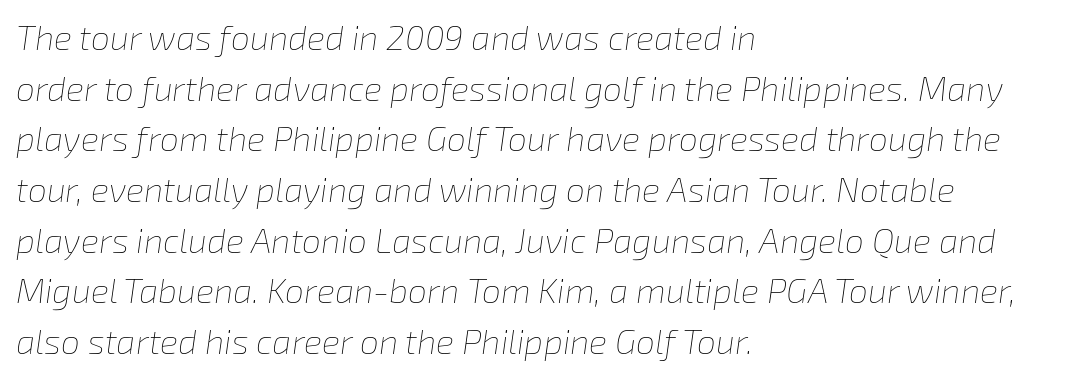
The image shows 34 px thin type, italic (leaning right); set left-aligned, normal line spacing (1.49x), normal letter spacing, not underlined; low stroke contrast and a medium x-height.
